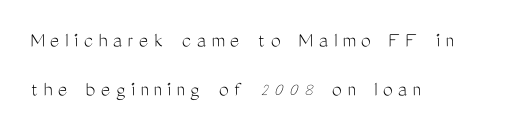
Q: Is the text bold? A: No.
Q: Is the text italic (slanted)? A: No, it is upright.
Q: Is the text underlined? A: No.
Q: How is the paragraph aligned? A: Left-aligned.
Q: Is the spacing between letters normal or unusually wide? A: Unusually wide.
Q: Is the spacing between lines tight, normal or loose? A: Loose.
